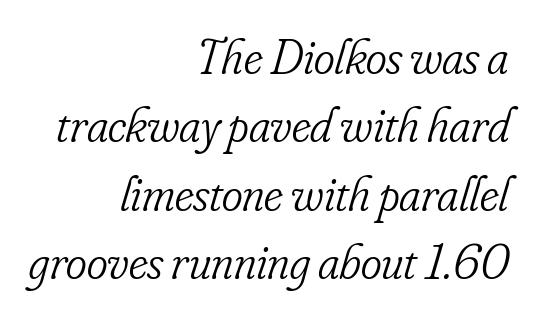
Think of a printed novel: that variable character pitch is what you see here. Evenly set lines give the paragraph a standard silhouette. Slant detected: the letters are inclined. The passage shown is typeset with a serif family. Horizontal alignment here is rightward, an uncommon choice for prose. Observe the ordinary spacing: letters are neighbours, not strangers.
